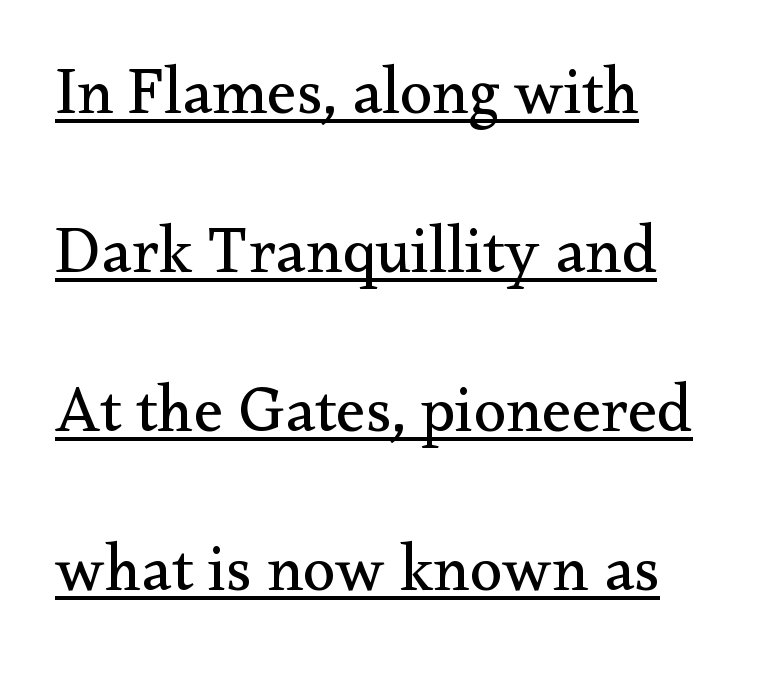
Type style note: has serifs. No heavy texture on the line: the type isn't bold. Unlike italic type, these characters show no tilt at all. The gaps between neighbouring characters are ordinary and unremarkable. Proportional: the letters do not fall into vertical columns.
